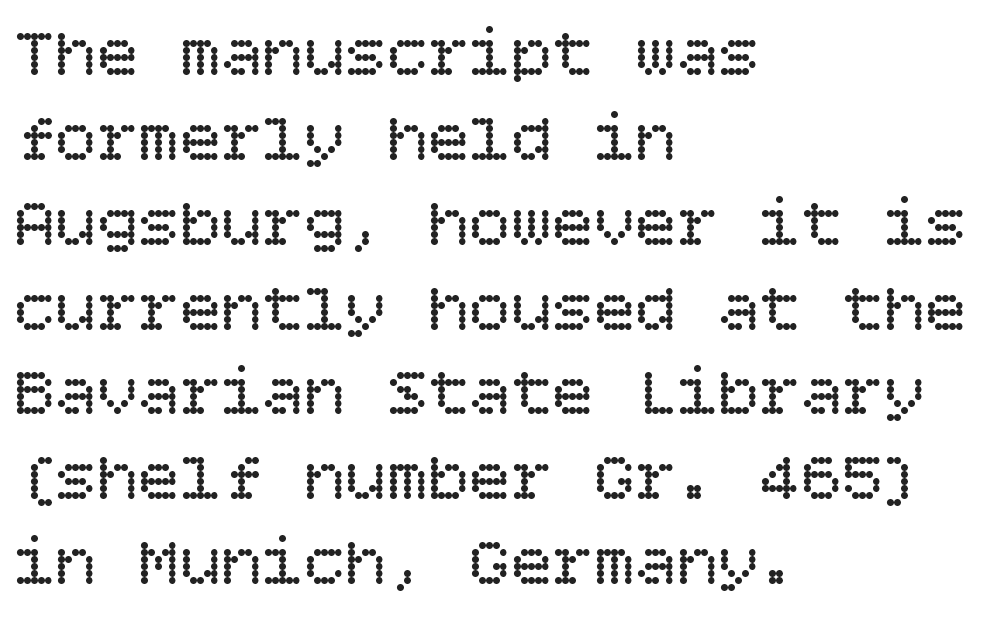
The image shows 69 px regular-weight type, upright; set left-aligned, line spacing 1.23x, normal letter spacing, not underlined; low stroke contrast and a large x-height.
